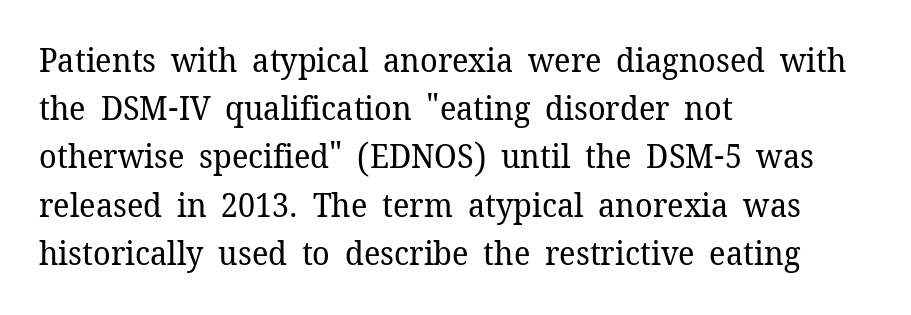
Observe the ordinary spacing: letters are neighbours, not strangers. This rendering employs a face with finishing strokes, i.e., a serif. Note the varied advance widths — an 'i' is clearly narrower than an 'm'. Glance below the letters and you will spot only blank space. The letters stand upright; this is a roman face.
